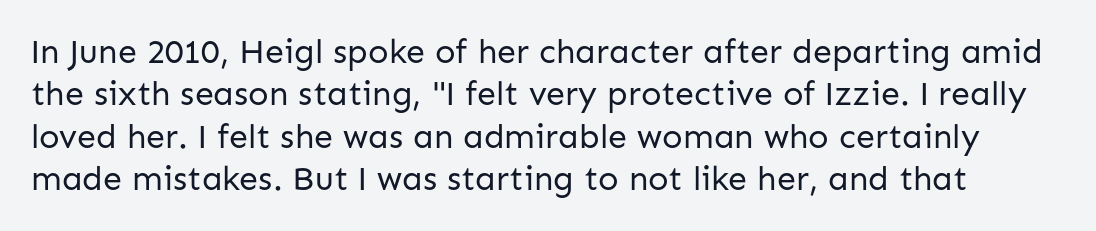
{"serif": "no", "italic": "no", "bold": "no", "weight": "regular", "width": "normal", "stroke_contrast": "low", "x_height": "medium", "monospaced": "no", "underline": "no", "line_spacing": "normal", "line_spacing_ratio": 1.25, "letter_spacing": "normal", "letter_spacing_em": 0.0, "glyph_px": 34}
